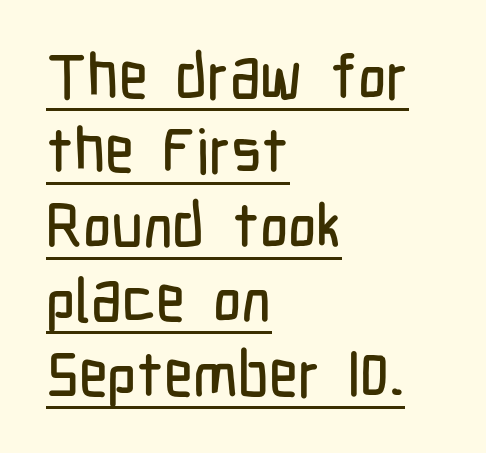
The image shows 62 px condensed sans-serif type, upright; set left-aligned, line spacing 1.2x, normal letter spacing, underlined; low stroke contrast and a medium x-height.
